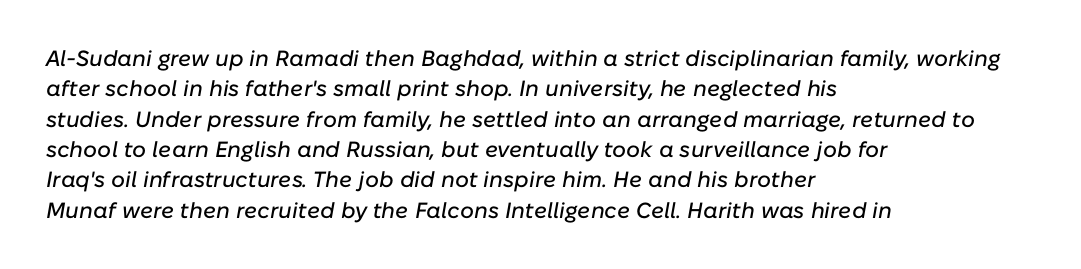
The foot of each line stays bare and open. What stands out about the letter spacing? Nothing — it is the standard amount. The rendering uses a moderate line-height, typical for paragraphs. Line beginnings align vertically; line endings do not.
